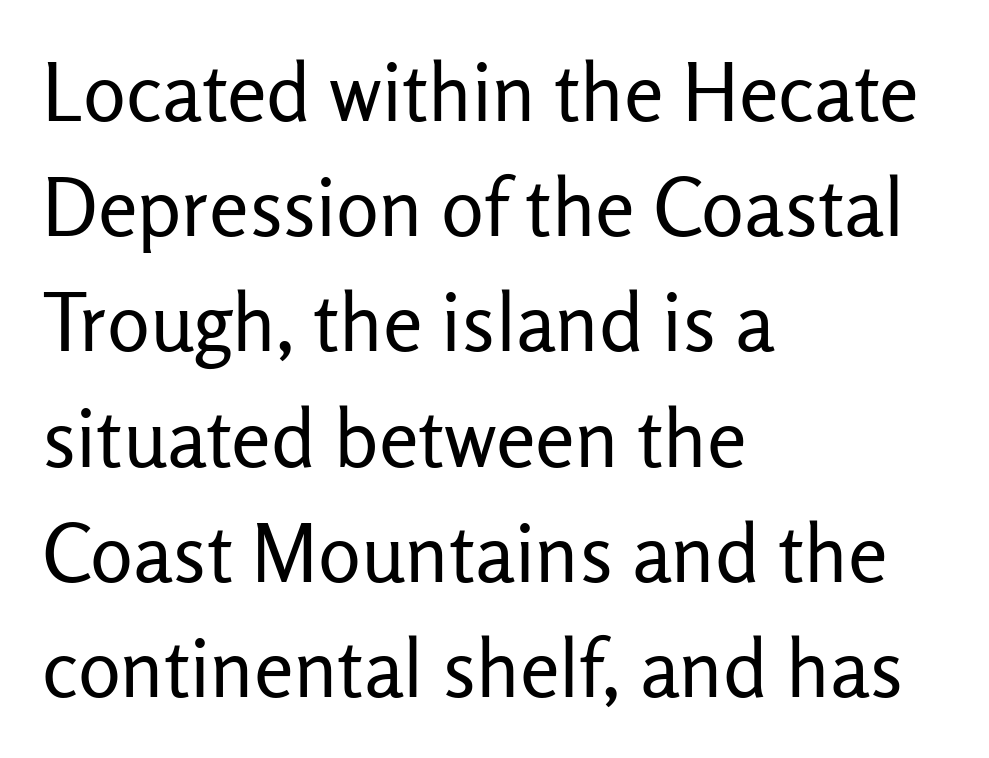
Q: Is the text bold? A: No.
Q: Is the text italic (slanted)? A: No, it is upright.
Q: Is the typeface a serif or a sans-serif typeface? A: Sans-serif.
Q: Is the text underlined? A: No.
Q: How is the paragraph aligned? A: Left-aligned.
Q: Is the spacing between letters normal or unusually wide? A: Normal.
Q: Is the spacing between lines tight, normal or loose? A: Normal.
Q: Width (condensed, normal, or wide)? A: Normal.
Q: Stroke contrast? A: Low.
Q: x-height? A: Medium.
Q: Monospaced? A: No.
